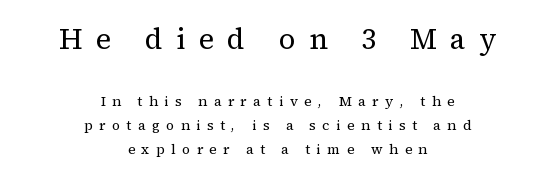
Q: Is the text bold? A: No.
Q: Is the text italic (slanted)? A: No, it is upright.
Q: Is the typeface a serif or a sans-serif typeface? A: Serif.
Q: Is the text underlined? A: No.
Q: How is the paragraph aligned? A: Centered.
Q: Is the spacing between letters normal or unusually wide? A: Unusually wide.
Q: Which block of text is set in a larger size, the first (top) or the second (bottom)? A: The first (top) one.
Q: Width (condensed, normal, or wide)? A: Normal.
Q: Stroke contrast? A: Medium.
Q: x-height? A: Medium.
Q: Monospaced? A: No.
